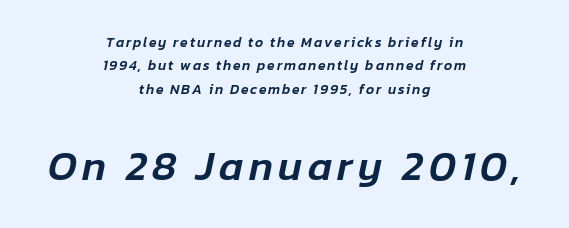
Q: Is the text italic (slanted)? A: Yes, it leans right by about 12 degrees.
Q: Is the text underlined? A: No.
Q: How is the paragraph aligned? A: Centered.
Q: Is the spacing between lines tight, normal or loose? A: Normal.
Q: Which block of text is set in a larger size, the first (top) or the second (bottom)? A: The second (bottom) one.
Q: Width (condensed, normal, or wide)? A: Normal.
Q: Stroke contrast? A: Low.
Q: x-height? A: Medium.
Q: Monospaced? A: No.
